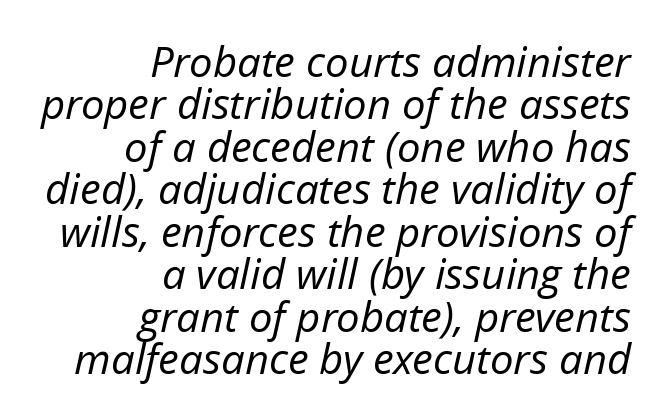
{"italic": "yes", "lean": "right", "slant_degrees": 12, "bold": "no", "weight": "regular", "width": "normal", "stroke_contrast": "low", "x_height": "medium", "monospaced": "no", "underline": "no", "align": "right", "line_spacing": "tight", "line_spacing_ratio": 1.01, "letter_spacing": "normal", "letter_spacing_em": 0.0, "glyph_px": 42}
